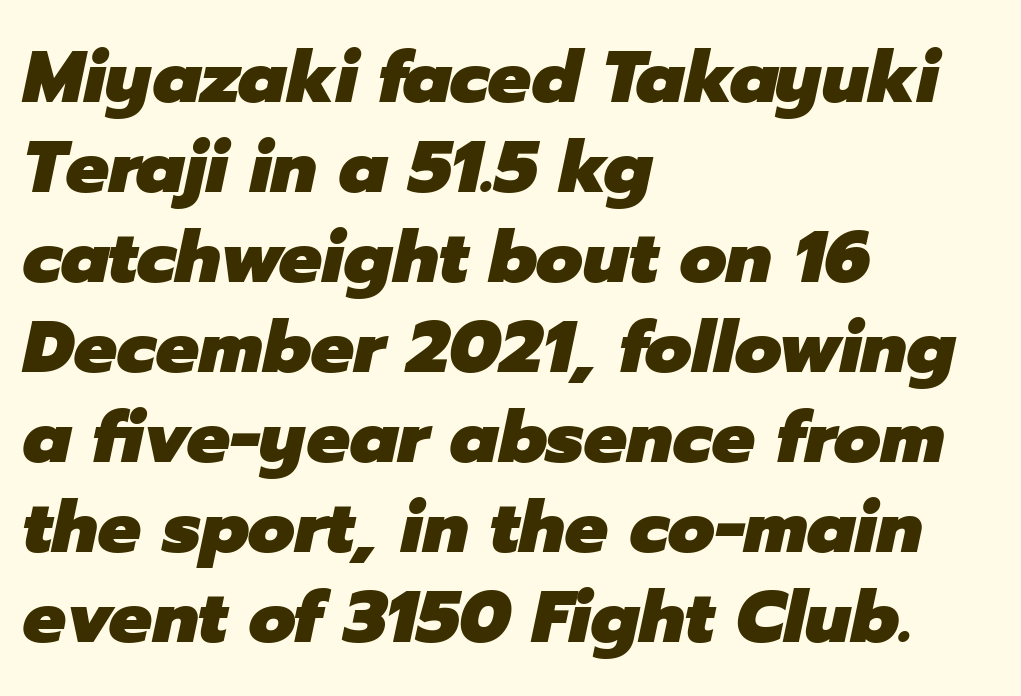
Q: Is the text bold? A: Yes.
Q: Is the text italic (slanted)? A: Yes, it leans right by about 12 degrees.
Q: Is the text underlined? A: No.
Q: How is the paragraph aligned? A: Left-aligned.
Q: Is the spacing between letters normal or unusually wide? A: Normal.
Q: Is the spacing between lines tight, normal or loose? A: Normal.
Q: Width (condensed, normal, or wide)? A: Normal.
Q: Stroke contrast? A: Low.
Q: x-height? A: Medium.
Q: Monospaced? A: No.
